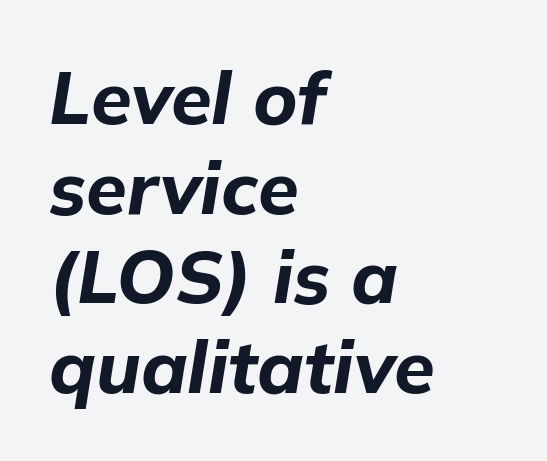
Q: Is the text bold? A: Yes.
Q: Is the text italic (slanted)? A: Yes, it leans right by about 9 degrees.
Q: Is the text underlined? A: No.
Q: How is the paragraph aligned? A: Left-aligned.
Q: Is the spacing between letters normal or unusually wide? A: Normal.
Q: Width (condensed, normal, or wide)? A: Normal.
Q: Stroke contrast? A: Low.
Q: x-height? A: Medium.
Q: Monospaced? A: No.
